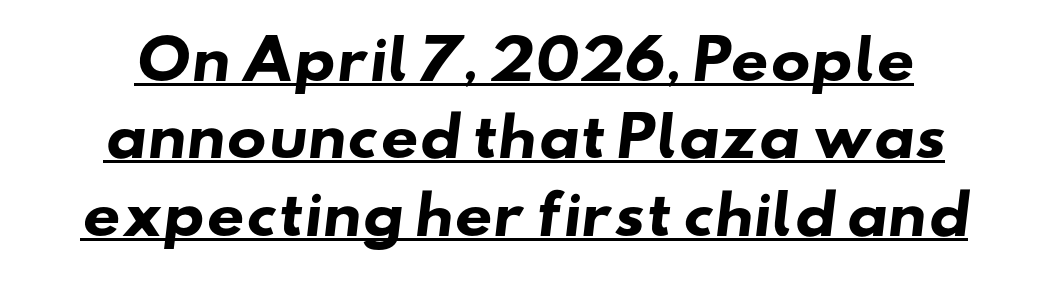
Q: Is the text bold? A: Yes.
Q: Is the typeface a serif or a sans-serif typeface? A: Sans-serif.
Q: Is the text underlined? A: Yes.
Q: Is the spacing between letters normal or unusually wide? A: Normal.
Q: Is the spacing between lines tight, normal or loose? A: Normal.
Q: Width (condensed, normal, or wide)? A: Wide.
Q: Stroke contrast? A: Low.
Q: x-height? A: Small.
Q: Monospaced? A: No.
